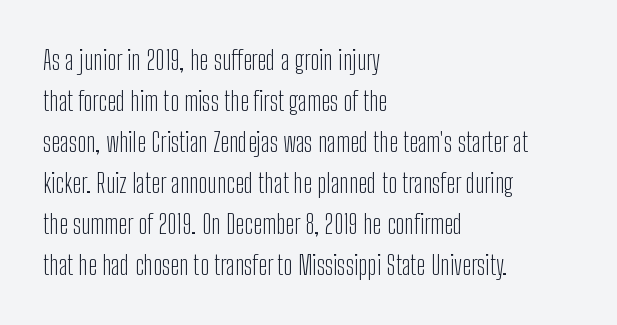
{"italic": "no", "bold": "no", "underline": "no", "align": "left", "line_spacing": "normal", "line_spacing_ratio": 1.52, "letter_spacing": "normal", "letter_spacing_em": 0.0, "glyph_px": 27}
